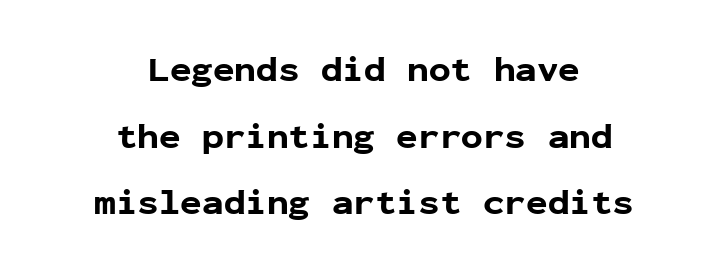
{"serif": "no", "italic": "no", "bold": "yes", "weight": "bold", "width": "normal", "stroke_contrast": "low", "x_height": "medium", "monospaced": "yes", "underline": "no", "align": "center", "line_spacing_ratio": 1.85, "letter_spacing": "normal", "letter_spacing_em": 0.0, "glyph_px": 36}
